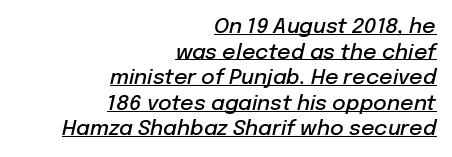
If you drew a line through each stem, it would be angled. Stroke thickness is moderately raised; the sample reads as semibold. Honestly, the letter spacing is just normal — you wouldn't notice it. Underlined type. Line endings align vertically; line beginnings do not.
